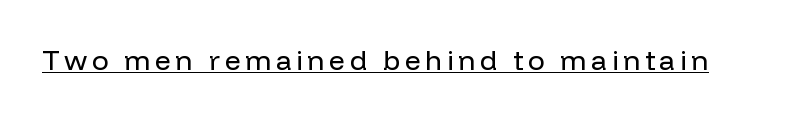
Q: Is the text bold? A: No.
Q: Is the text italic (slanted)? A: No, it is upright.
Q: Is the typeface a serif or a sans-serif typeface? A: Sans-serif.
Q: Is the text underlined? A: Yes.
Q: Width (condensed, normal, or wide)? A: Normal.
Q: Stroke contrast? A: Low.
Q: x-height? A: Medium.
Q: Monospaced? A: No.
